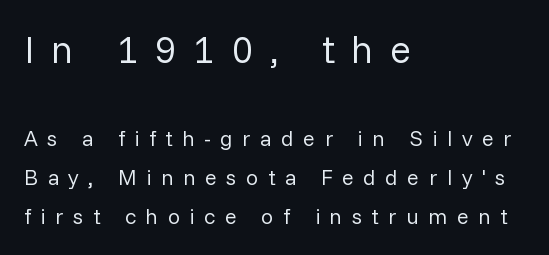
The space beneath each line is pristine and unruled. Tracking here is generous; glyphs stand well apart from one another. No italicization has been applied; the sample stays upright. Does the type have serifs? No, each stem ends abruptly. Is this a fixed-width face? No — the glyphs have proportional, varying widths. The earlier block is typeset at a bigger size than the later block.
